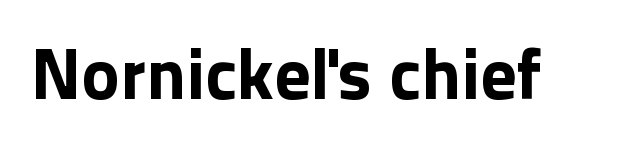
{"serif": "no", "italic": "no", "bold": "yes", "weight": "bold", "width": "normal", "x_height": "medium", "monospaced": "no", "underline": "no", "letter_spacing": "normal", "letter_spacing_em": 0.0, "glyph_px": 72}
